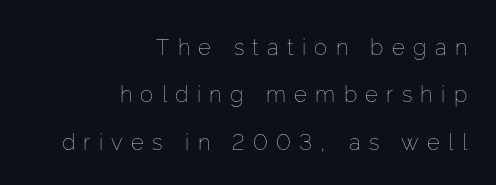
Q: Is the text bold? A: No.
Q: Is the text italic (slanted)? A: No, it is upright.
Q: Is the text underlined? A: No.
Q: How is the paragraph aligned? A: Right-aligned.
Q: Is the spacing between letters normal or unusually wide? A: Unusually wide.
Q: Is the spacing between lines tight, normal or loose? A: Loose.
